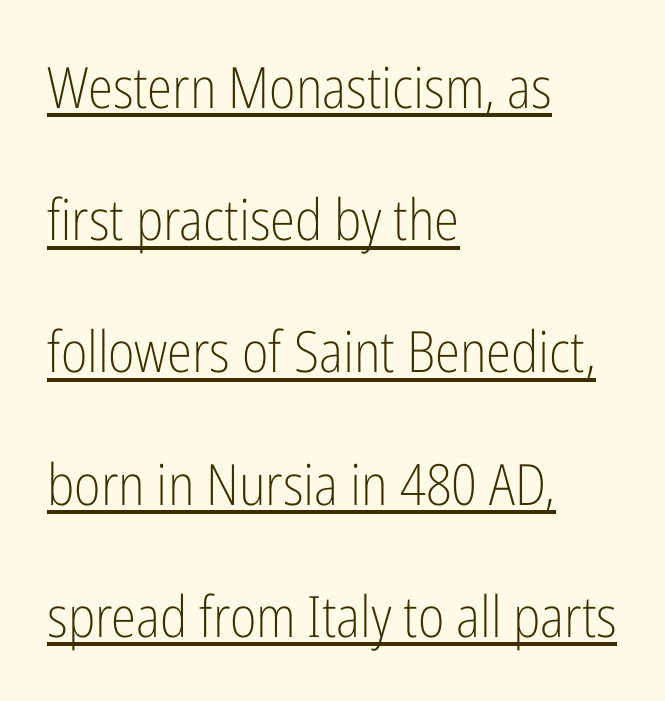
Q: Is the text bold? A: No.
Q: Is the text italic (slanted)? A: No, it is upright.
Q: Is the typeface a serif or a sans-serif typeface? A: Sans-serif.
Q: Is the text underlined? A: Yes.
Q: How is the paragraph aligned? A: Left-aligned.
Q: Is the spacing between letters normal or unusually wide? A: Normal.
Q: Is the spacing between lines tight, normal or loose? A: Loose.
Q: Width (condensed, normal, or wide)? A: Condensed.
Q: Stroke contrast? A: Low.
Q: x-height? A: Medium.
Q: Monospaced? A: No.
